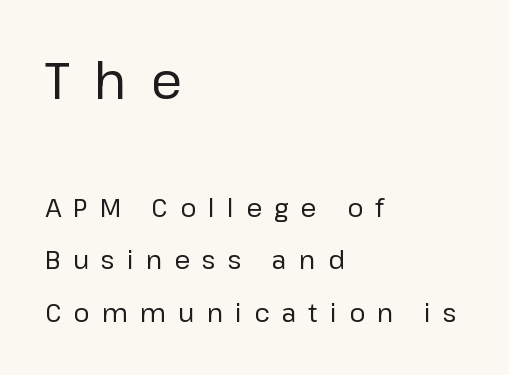
Plain, unruled lines of type. This sample uses expanded letter spacing, leaving extra air between glyphs. Do the characters align in a grid? No, the font is proportional. Look at the glyph heights: the upper group is clearly the bigger setting.
